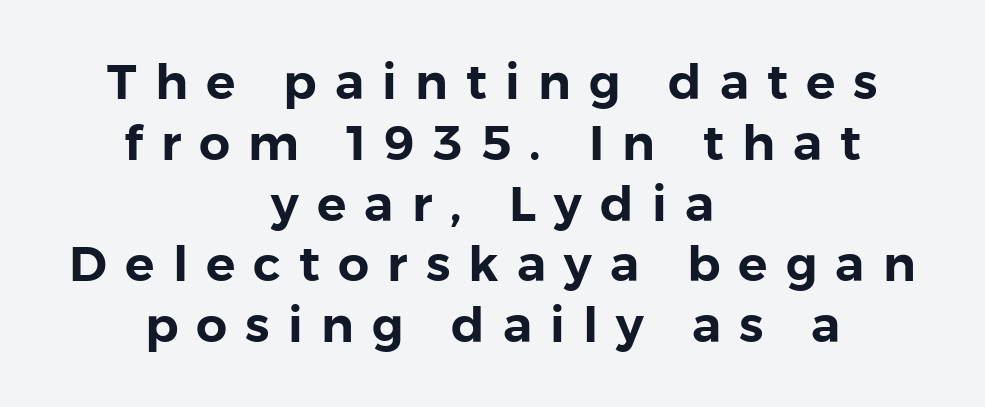
{"serif": "no", "italic": "no", "width": "normal", "x_height": "medium", "monospaced": "no", "underline": "no", "align": "center", "line_spacing_ratio": 1.24, "letter_spacing": "wide", "letter_spacing_em": 0.37, "glyph_px": 49}
